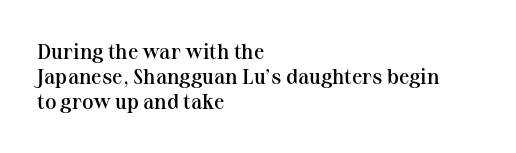
Q: Is the text bold? A: Semi-bold.
Q: Is the text italic (slanted)? A: No, it is upright.
Q: Is the text underlined? A: No.
Q: How is the paragraph aligned? A: Left-aligned.
Q: Is the spacing between letters normal or unusually wide? A: Normal.
